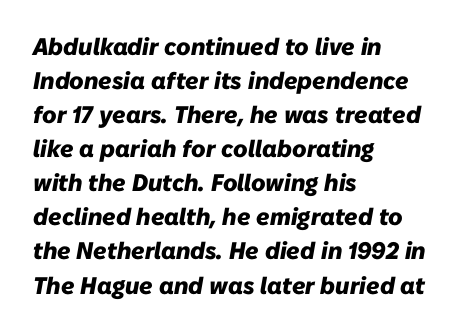
The image shows 24 px bold type, italic (leaning right); set left-aligned, normal line spacing (1.42x), normal letter spacing, not underlined.
